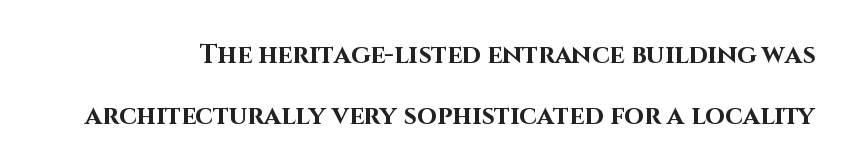
The image shows 26 px bold type, upright; set loose line spacing (2.35x), normal letter spacing, not underlined.
